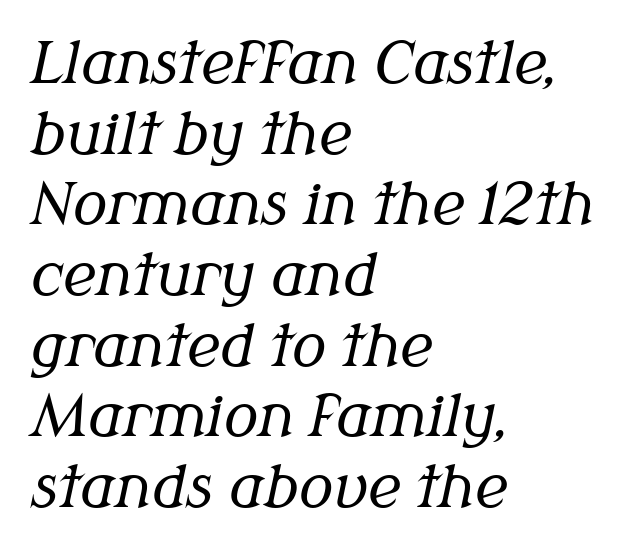
{"serif": "yes", "italic": "yes", "lean": "right", "slant_degrees": 12, "bold": "no", "weight": "regular", "width": "normal", "stroke_contrast": "medium", "x_height": "medium", "monospaced": "no", "underline": "no", "align": "left", "line_spacing_ratio": 1.24, "letter_spacing": "normal", "letter_spacing_em": 0.0, "glyph_px": 57}
